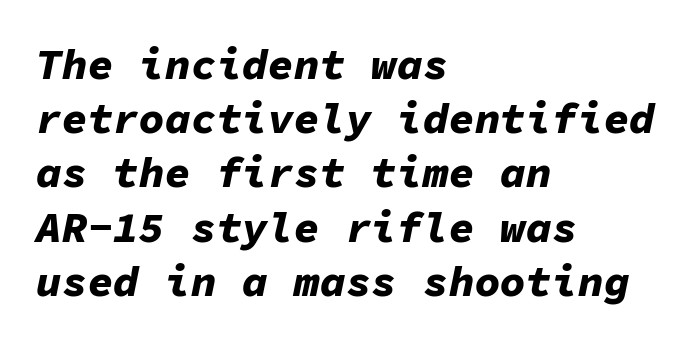
A classic flush-left, rag-right setting is used for this passage. A clean baseline with only descenders dipping below it. Compared with ordinary roman type, these characters are visibly tilted. Each letter, wide or thin by design, is forced into the same width here. The line texture is even and compact thanks to regular tracking. Typesetter's note: full bold, strokes at maximum text heaviness.
